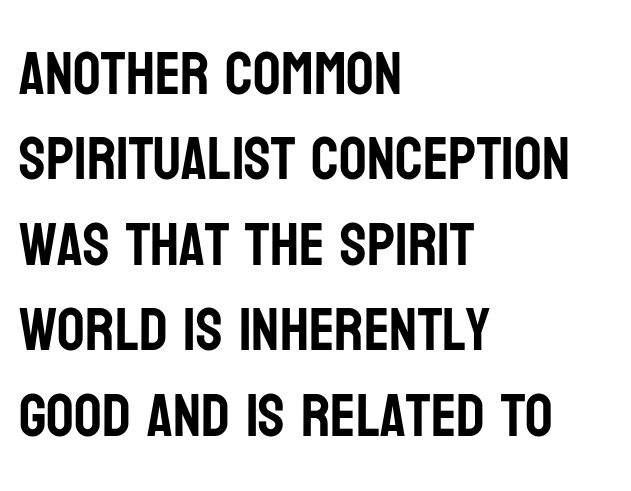
Q: Is the text italic (slanted)? A: No, it is upright.
Q: Is the typeface a serif or a sans-serif typeface? A: Sans-serif.
Q: Is the text underlined? A: No.
Q: How is the paragraph aligned? A: Left-aligned.
Q: Is the spacing between letters normal or unusually wide? A: Normal.
Q: Is the spacing between lines tight, normal or loose? A: Normal.
Q: Width (condensed, normal, or wide)? A: Condensed.
Q: Stroke contrast? A: Low.
Q: x-height? A: Large.
Q: Monospaced? A: No.
